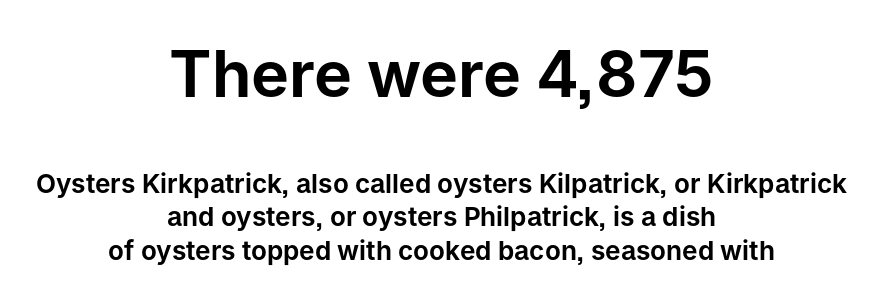
{"serif": "no", "italic": "no", "width": "normal", "stroke_contrast": "low", "x_height": "medium", "monospaced": "no", "underline": "no", "align": "center", "line_spacing": "normal", "line_spacing_ratio": 1.27, "letter_spacing": "normal", "letter_spacing_em": 0.0, "larger_block": "first", "size_ratio": 2.46, "glyph_px": 64}
